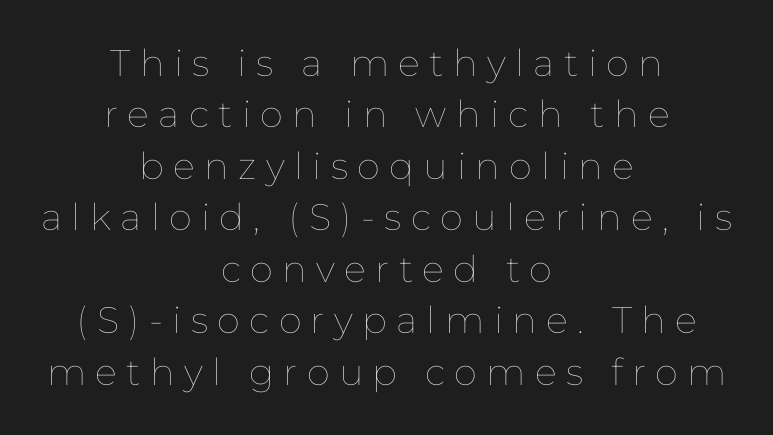
Q: Is the text bold? A: No.
Q: Is the text italic (slanted)? A: No, it is upright.
Q: Is the text underlined? A: No.
Q: How is the paragraph aligned? A: Centered.
Q: Is the spacing between letters normal or unusually wide? A: Unusually wide.
Q: Is the spacing between lines tight, normal or loose? A: Normal.
Q: Width (condensed, normal, or wide)? A: Normal.
Q: Stroke contrast? A: Low.
Q: x-height? A: Medium.
Q: Monospaced? A: No.
